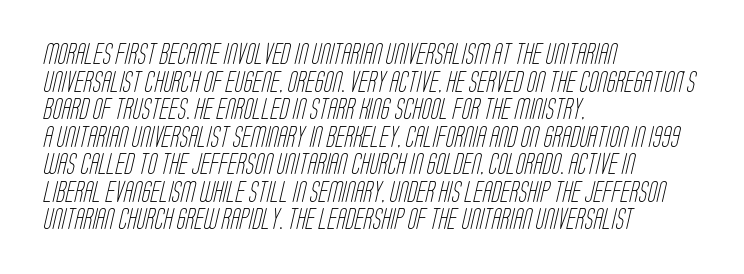
Is this a heavy cut? Hardly; it is regular or lighter. The passage shown has conventional tracking throughout. No word sits above an underline. Whoever set this chose a conventional vertical rhythm. The rendering anchors every line to the left-hand side.
